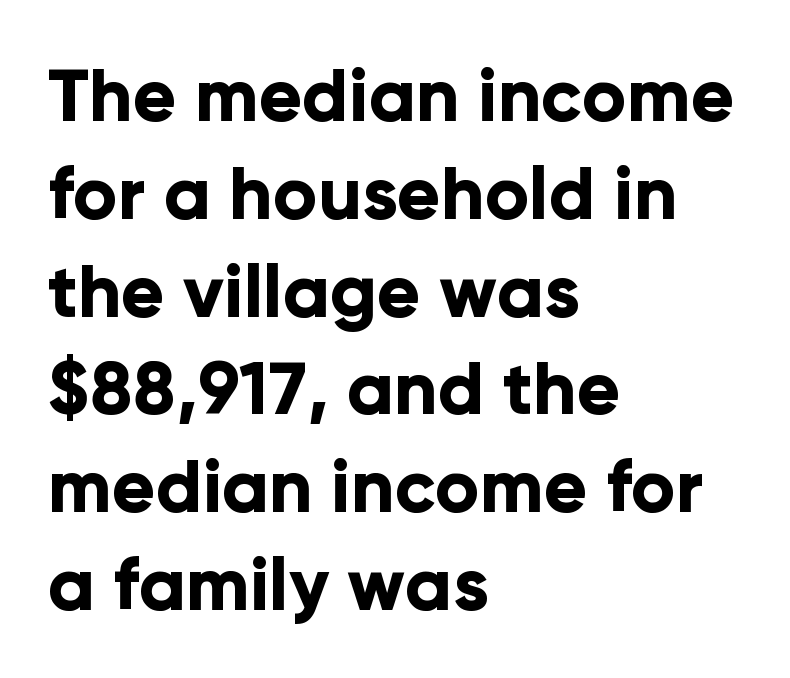
The glyphs in this specimen are sans serif. Notice how descenders clear the ascenders below comfortably — that's standard leading. The baseline area is clear. The passage shown has conventional tracking throughout. Proportional: the letters do not fall into vertical columns. Visually the block forms a straight wall on the left and a jagged coastline on the right.
